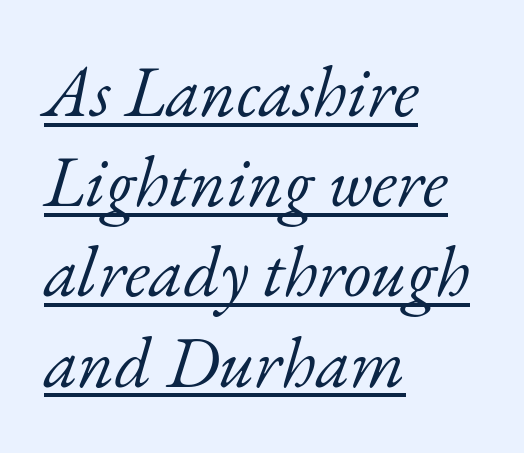
This sample carries an underscore along the baseline area. Summary of vertical rhythm: regular, with standard interline spacing. Check where the strokes stop: tiny serifs finish them off. Inter-character spacing is left at the font's built-in metrics.
